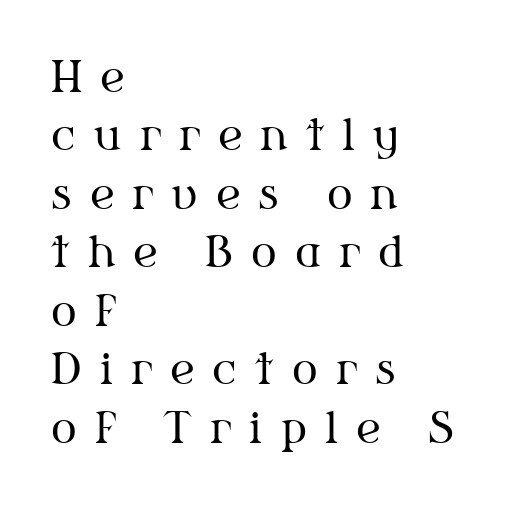
The image shows 43 px regular-weight serif type, upright; set left-aligned, normal line spacing (1.36x), unusually wide letter spacing (+0.42 em), not underlined; medium stroke contrast and a medium x-height.
